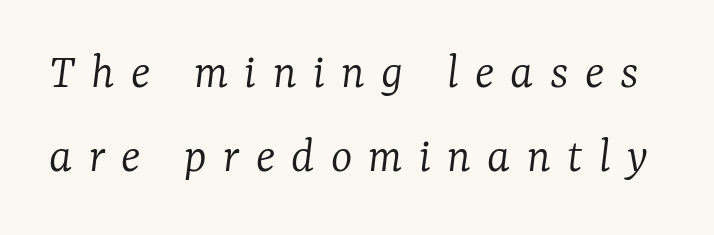
The image shows 51 px light serif type, italic (leaning right); set normal line spacing (1.65x), unusually wide letter spacing (+0.32 em), not underlined; low stroke contrast and a medium x-height.
